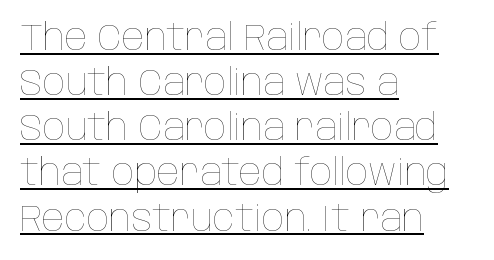
Looks like regular typesetting: each glyph gets only the width it needs. Tracking here is standard; glyphs follow each other at the usual distance. Every character sits straight up, as roman type does. Underlined type. Every row of glyphs begins at an identical x-position on the left.
